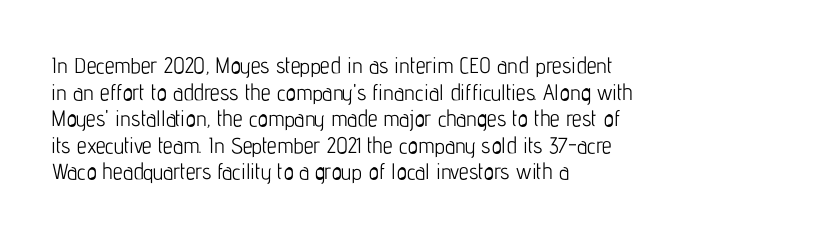
The image shows 22 px text type, upright; set left-aligned, line spacing 1.21x, normal letter spacing, not underlined.
